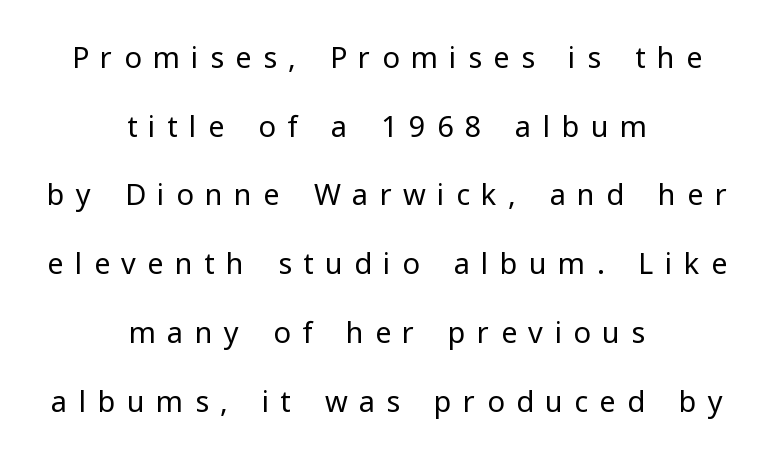
The passage shown stacks its lines with a broad gap. A quiet, ordinary-to-light weight characterises the typeface. These lines were composed using upright roman letters. No feet cap the strokes, marking this as sans-serif type.
